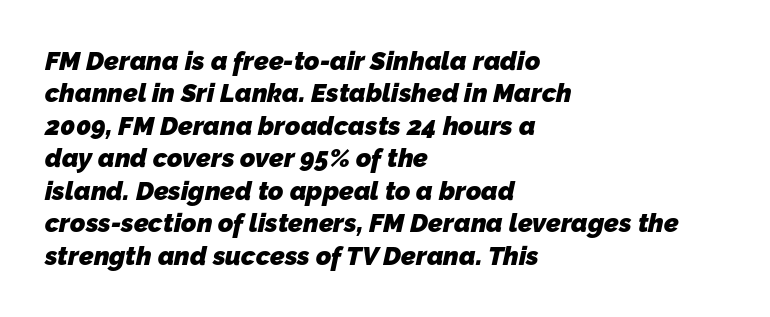
The image shows 26 px bold type; set left-aligned, normal line spacing (1.25x), normal letter spacing, not underlined.
